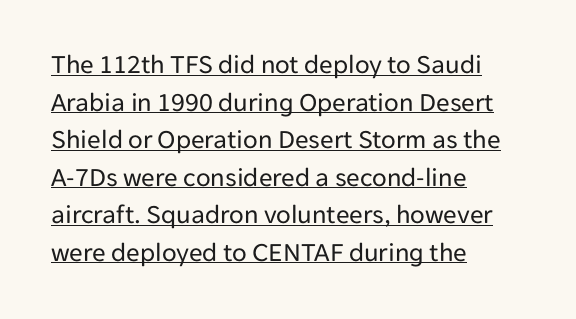
The image shows 27 px text type, upright; set left-aligned, normal line spacing (1.39x), normal letter spacing, underlined.
